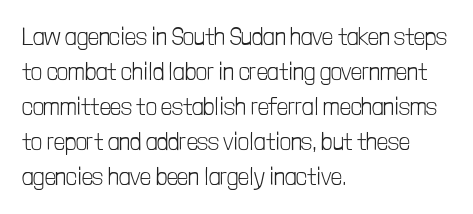
The image shows 24 px text type, upright; set left-aligned, normal line spacing (1.46x), normal letter spacing, not underlined.
